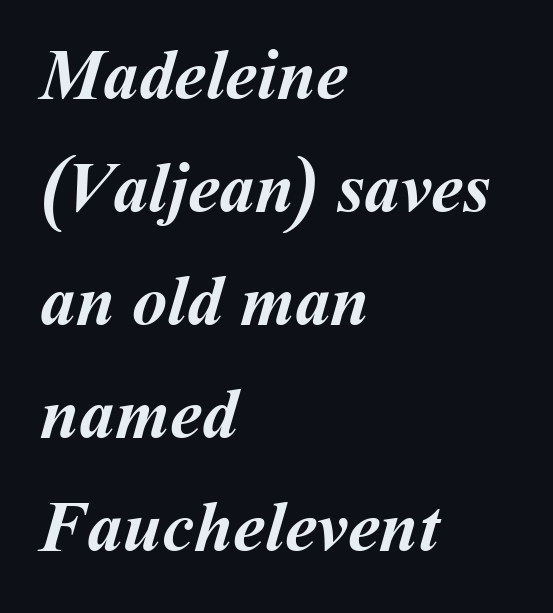
Q: Is the text bold? A: Yes.
Q: Is the text underlined? A: No.
Q: How is the paragraph aligned? A: Left-aligned.
Q: Is the spacing between letters normal or unusually wide? A: Normal.
Q: Is the spacing between lines tight, normal or loose? A: Normal.
Q: Width (condensed, normal, or wide)? A: Normal.
Q: Stroke contrast? A: Medium.
Q: x-height? A: Medium.
Q: Monospaced? A: No.
